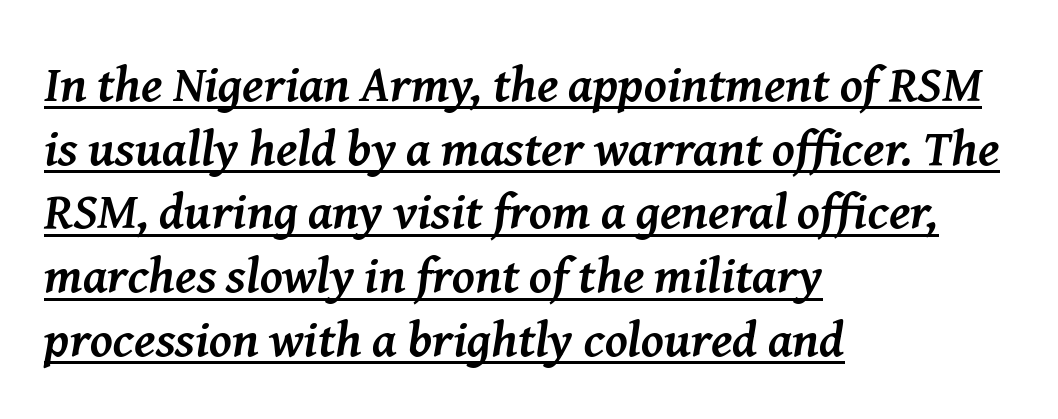
{"serif": "yes", "italic": "yes", "lean": "right", "slant_degrees": 8, "bold": "yes", "weight": "semibold", "width": "normal", "stroke_contrast": "medium", "x_height": "medium", "monospaced": "no", "underline": "yes", "align": "left", "line_spacing": "normal", "line_spacing_ratio": 1.25, "letter_spacing": "normal", "letter_spacing_em": 0.0, "glyph_px": 51}
